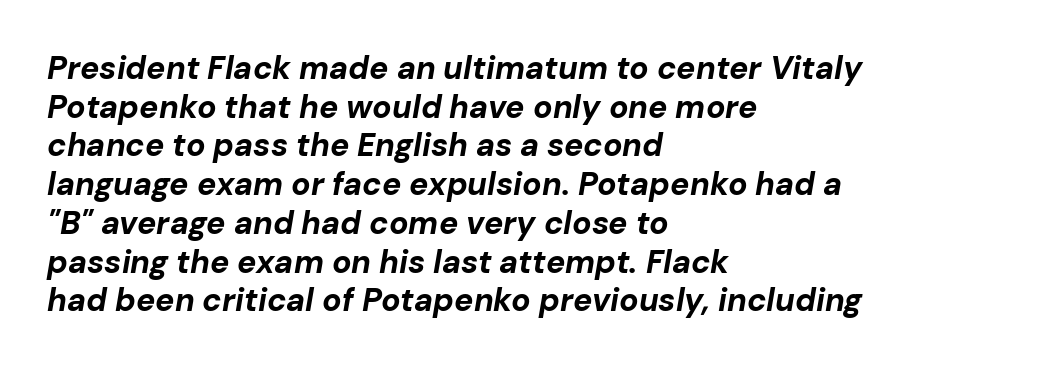
{"italic": "yes", "lean": "right", "slant_degrees": 10, "bold": "yes", "weight": "bold", "width": "normal", "stroke_contrast": "low", "x_height": "medium", "monospaced": "no", "underline": "no", "align": "left", "line_spacing_ratio": 1.21, "letter_spacing": "normal", "letter_spacing_em": 0.0, "glyph_px": 32}
